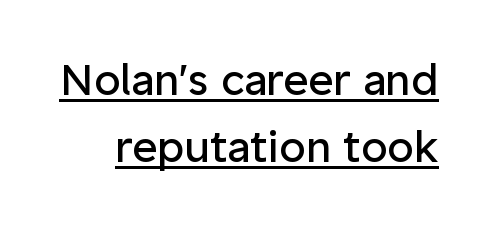
Q: Is the text bold? A: No.
Q: Is the text italic (slanted)? A: No, it is upright.
Q: Is the typeface a serif or a sans-serif typeface? A: Sans-serif.
Q: Is the text underlined? A: Yes.
Q: Is the spacing between letters normal or unusually wide? A: Normal.
Q: Is the spacing between lines tight, normal or loose? A: Normal.
Q: Width (condensed, normal, or wide)? A: Normal.
Q: Stroke contrast? A: Low.
Q: x-height? A: Medium.
Q: Monospaced? A: No.
